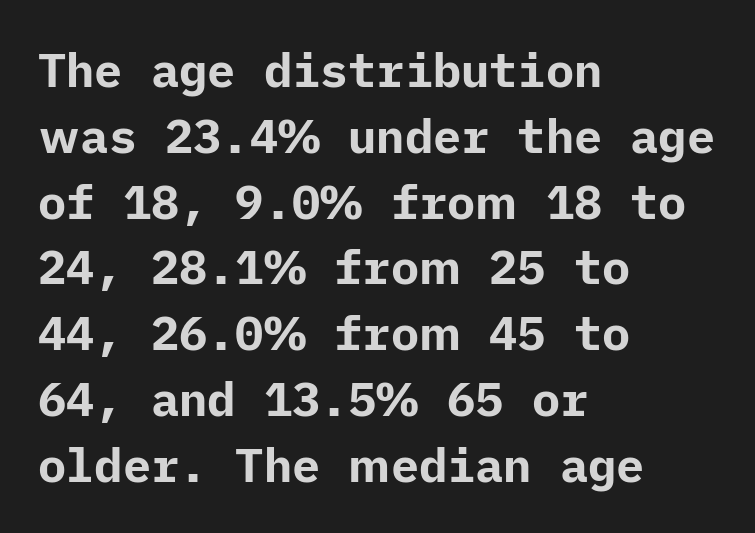
Which margin do the lines hug? The left one — the right edge is uneven. Emphasis by weight is at full strength: bold. A bare baseline throughout the passage. Successive baselines arrive at the customary interval. The lettering stays uniformly vertical, giving the passage a roman look.
